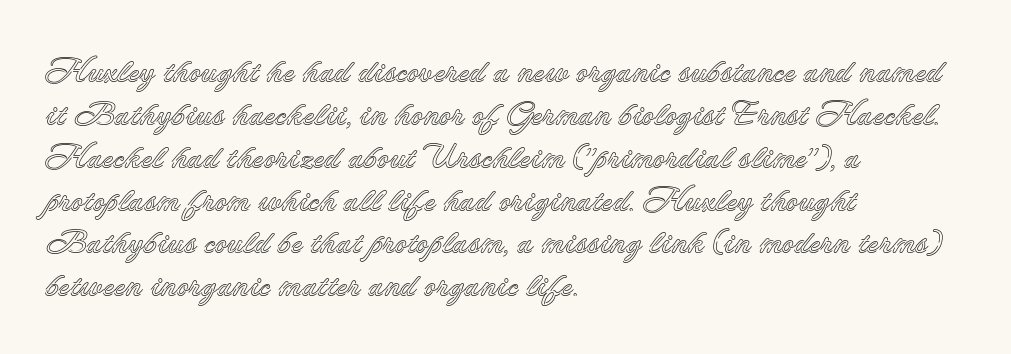
Q: Is the text italic (slanted)? A: Yes.
Q: Is the text underlined? A: No.
Q: How is the paragraph aligned? A: Left-aligned.
Q: Is the spacing between letters normal or unusually wide? A: Normal.
Q: Is the spacing between lines tight, normal or loose? A: Normal.
Q: Width (condensed, normal, or wide)? A: Normal.
Q: x-height? A: Small.
Q: Monospaced? A: No.
